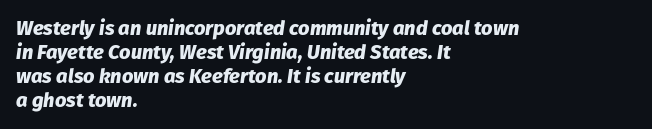
The image shows 20 px bold type, italic (leaning right); set left-aligned, line spacing 1.2x, normal letter spacing, not underlined.
